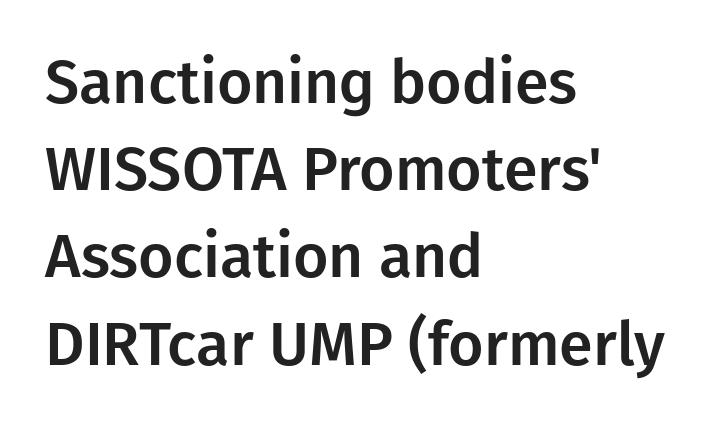
Beneath every word, the page is bare. Each letter's strokes conclude bluntly, with no projecting serifs. The lettering holds an erect, upright posture throughout. Nothing unusual about the tracking: characters are spaced as the font intends. Visually the block forms a straight wall on the left and a jagged coastline on the right. The rendering uses natural spacing where letterforms have individual widths.
